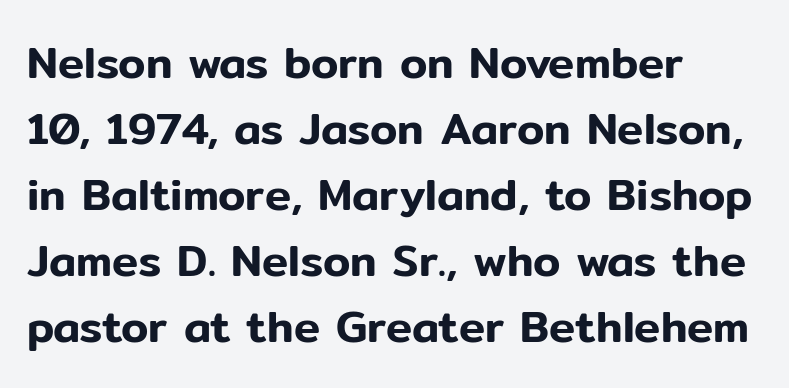
{"serif": "no", "italic": "no", "width": "normal", "stroke_contrast": "low", "x_height": "medium", "monospaced": "no", "underline": "no", "align": "left", "line_spacing": "normal", "line_spacing_ratio": 1.5, "letter_spacing": "normal", "letter_spacing_em": 0.0, "glyph_px": 44}
